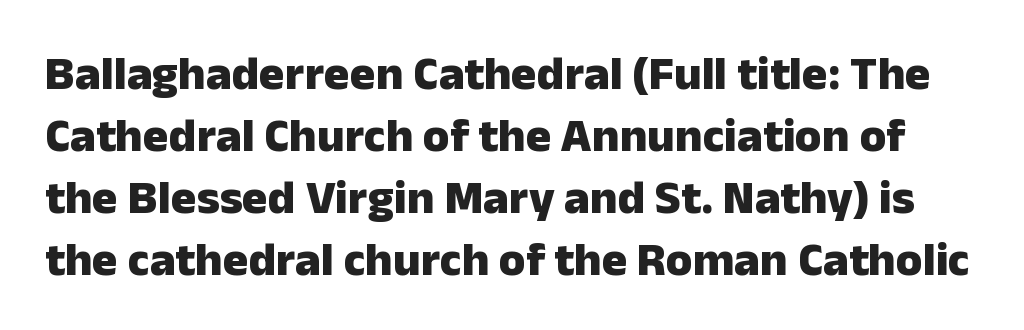
Q: Is the text bold? A: Yes.
Q: Is the text italic (slanted)? A: No, it is upright.
Q: Is the typeface a serif or a sans-serif typeface? A: Sans-serif.
Q: Is the text underlined? A: No.
Q: Is the spacing between letters normal or unusually wide? A: Normal.
Q: Is the spacing between lines tight, normal or loose? A: Normal.
Q: Width (condensed, normal, or wide)? A: Normal.
Q: Stroke contrast? A: Low.
Q: x-height? A: Medium.
Q: Monospaced? A: No.
